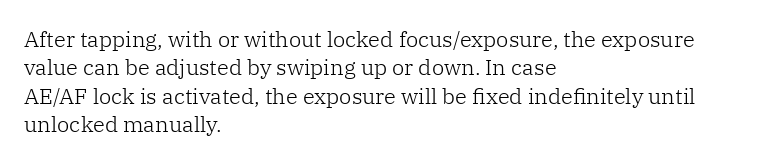
{"italic": "no", "bold": "no", "underline": "no", "align": "left", "line_spacing": "normal", "line_spacing_ratio": 1.29, "letter_spacing": "normal", "letter_spacing_em": 0.0, "glyph_px": 22}
